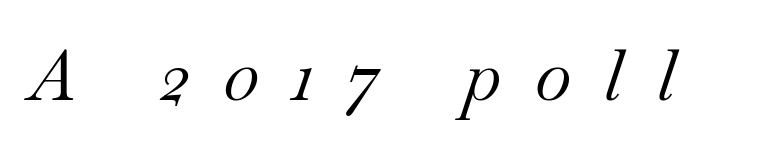
The image shows 71 px regular-weight serif type, italic (leaning right); set unusually wide letter spacing (+0.47 em), not underlined; medium stroke contrast and a small x-height.
